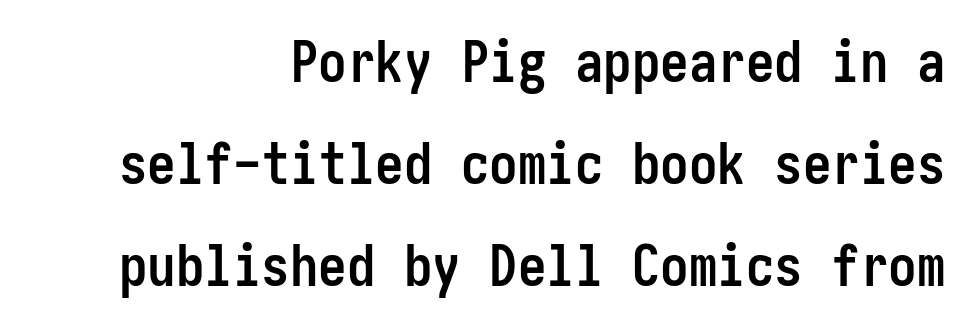
{"serif": "no", "italic": "no", "bold": "yes", "weight": "semibold", "width": "condensed", "stroke_contrast": "low", "x_height": "medium", "underline": "no", "align": "right", "line_spacing_ratio": 1.79, "letter_spacing": "normal", "letter_spacing_em": 0.0, "glyph_px": 57}
